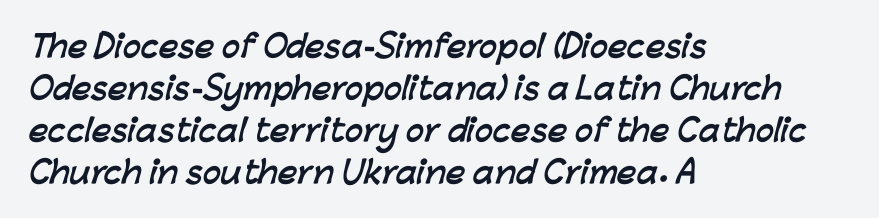
Q: Is the text bold? A: Yes.
Q: Is the typeface a serif or a sans-serif typeface? A: Sans-serif.
Q: Is the text underlined? A: No.
Q: How is the paragraph aligned? A: Left-aligned.
Q: Is the spacing between letters normal or unusually wide? A: Normal.
Q: Is the spacing between lines tight, normal or loose? A: Normal.
Q: Width (condensed, normal, or wide)? A: Normal.
Q: Stroke contrast? A: Low.
Q: x-height? A: Medium.
Q: Monospaced? A: No.
